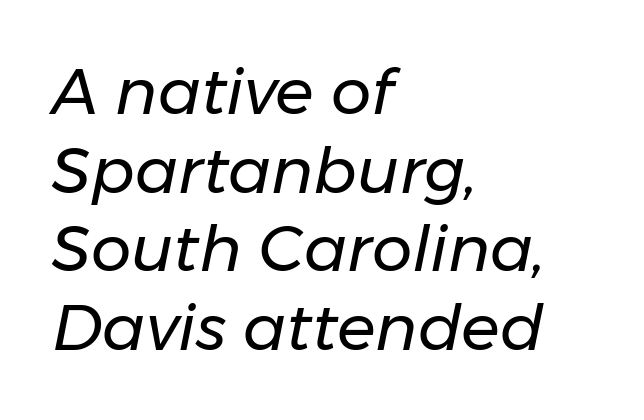
{"italic": "yes", "lean": "right", "slant_degrees": 11, "bold": "no", "weight": "regular", "width": "normal", "stroke_contrast": "low", "x_height": "medium", "monospaced": "no", "underline": "no", "align": "left", "line_spacing_ratio": 1.23, "letter_spacing": "normal", "letter_spacing_em": 0.0, "glyph_px": 64}
